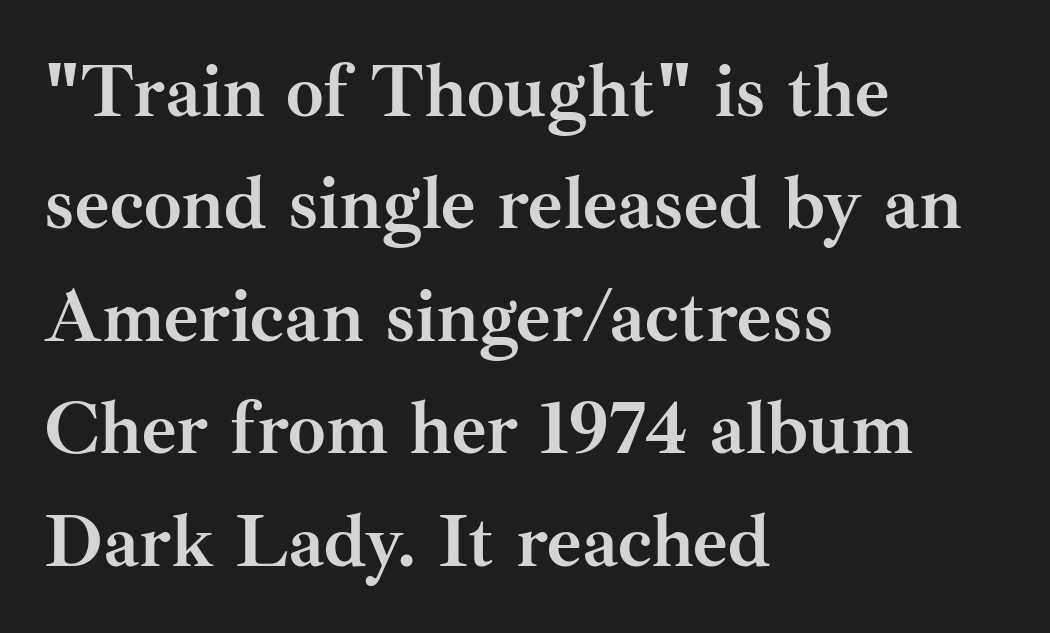
Q: Is the text bold? A: Yes.
Q: Is the text italic (slanted)? A: No, it is upright.
Q: Is the typeface a serif or a sans-serif typeface? A: Serif.
Q: Is the text underlined? A: No.
Q: How is the paragraph aligned? A: Left-aligned.
Q: Is the spacing between letters normal or unusually wide? A: Normal.
Q: Is the spacing between lines tight, normal or loose? A: Normal.
Q: Width (condensed, normal, or wide)? A: Normal.
Q: Stroke contrast? A: Medium.
Q: x-height? A: Small.
Q: Monospaced? A: No.
